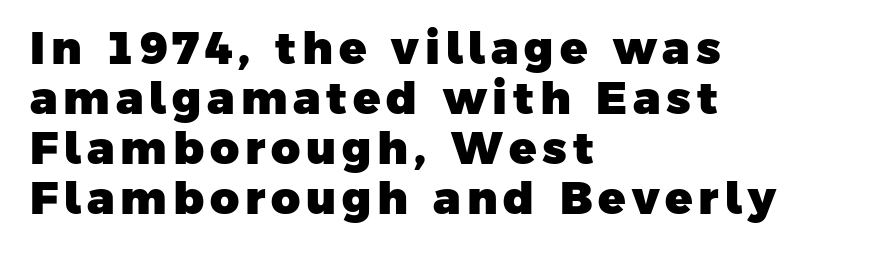
Only glyphs here, with clear space below each row. Successive baselines arrive quickly, one right under another. These lines are rendered in a variable-pitch font. Emphasis by weight is at full strength: bold.
